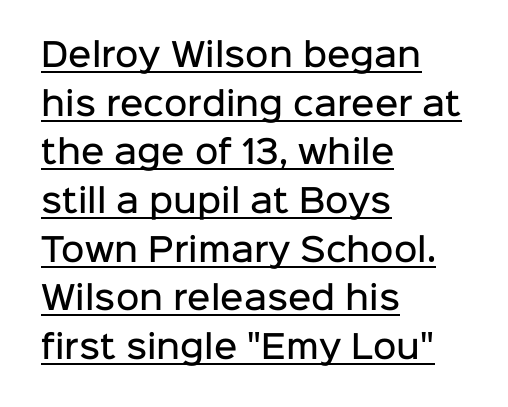
Line spacing here is normal. The font is running at a semibold setting, under full bold. Check where the strokes stop: nothing finishes them off — pure sans. These lines were composed using upright roman letters. Between one letter and the next there's only the usual sliver of space. Visually the block forms a straight wall on the left and a jagged coastline on the right.
